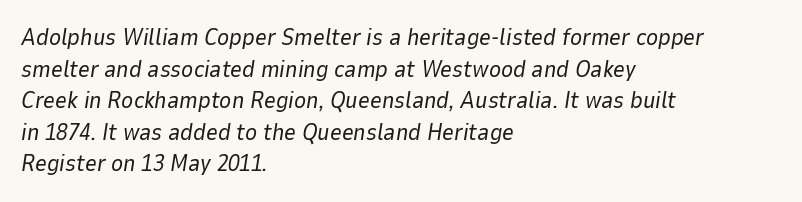
The image shows 23 px text type, italic (leaning right); set left-aligned, normal line spacing (1.37x), normal letter spacing, not underlined.
